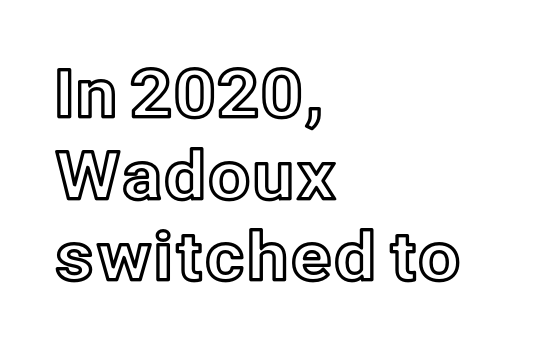
Q: Is the text italic (slanted)? A: No, it is upright.
Q: Is the text underlined? A: No.
Q: How is the paragraph aligned? A: Left-aligned.
Q: Is the spacing between letters normal or unusually wide? A: Normal.
Q: Width (condensed, normal, or wide)? A: Normal.
Q: x-height? A: Medium.
Q: Monospaced? A: No.
